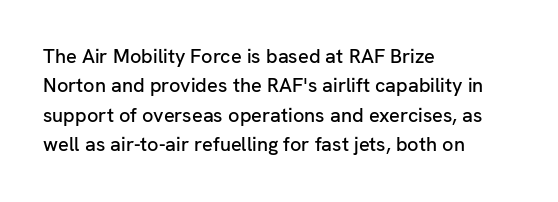
Q: Is the text italic (slanted)? A: No, it is upright.
Q: Is the text underlined? A: No.
Q: How is the paragraph aligned? A: Left-aligned.
Q: Is the spacing between letters normal or unusually wide? A: Normal.
Q: Is the spacing between lines tight, normal or loose? A: Normal.
